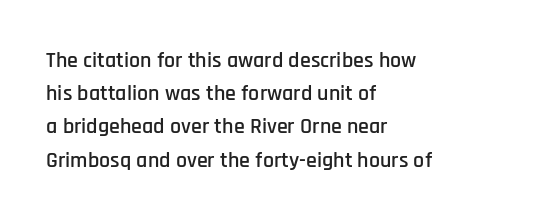
Q: Is the text italic (slanted)? A: No, it is upright.
Q: Is the text underlined? A: No.
Q: How is the paragraph aligned? A: Left-aligned.
Q: Is the spacing between letters normal or unusually wide? A: Normal.
Q: Is the spacing between lines tight, normal or loose? A: Normal.
